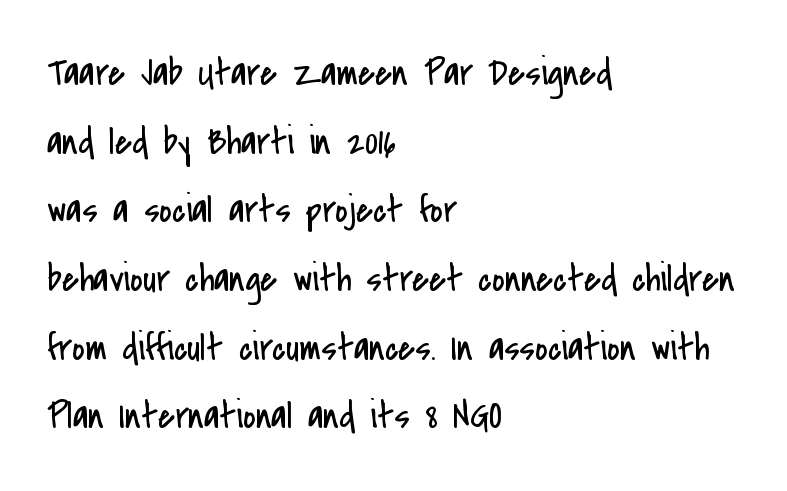
Q: Is the text bold? A: No.
Q: Is the text italic (slanted)? A: No, it is upright.
Q: Is the typeface a serif or a sans-serif typeface? A: Sans-serif.
Q: Is the text underlined? A: No.
Q: How is the paragraph aligned? A: Left-aligned.
Q: Is the spacing between letters normal or unusually wide? A: Normal.
Q: Width (condensed, normal, or wide)? A: Condensed.
Q: Stroke contrast? A: Low.
Q: x-height? A: Small.
Q: Monospaced? A: No.
